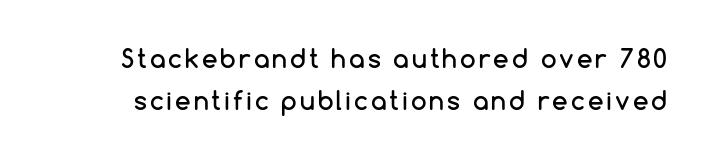
{"italic": "no", "underline": "no", "line_spacing": "normal", "line_spacing_ratio": 1.7, "glyph_px": 25}
